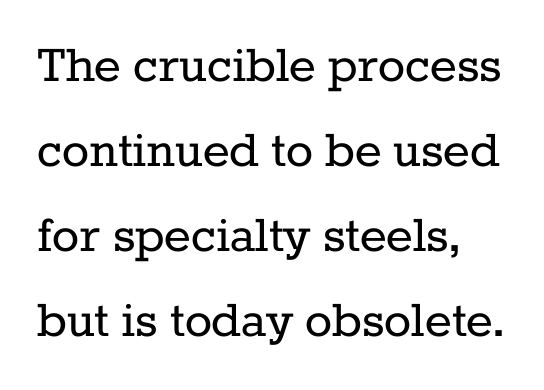
{"serif": "yes", "italic": "no", "bold": "no", "weight": "regular", "width": "normal", "stroke_contrast": "low", "x_height": "medium", "monospaced": "no", "underline": "no", "line_spacing": "normal", "line_spacing_ratio": 1.49, "letter_spacing": "normal", "letter_spacing_em": 0.0, "glyph_px": 57}
